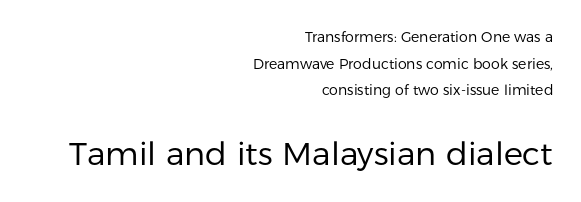
The image shows 32 px regular-weight sans-serif type, upright; set right-aligned, loose line spacing (1.91x), normal letter spacing, not underlined; the second (bottom) block is 2.29x larger; low stroke contrast and a medium x-height.
